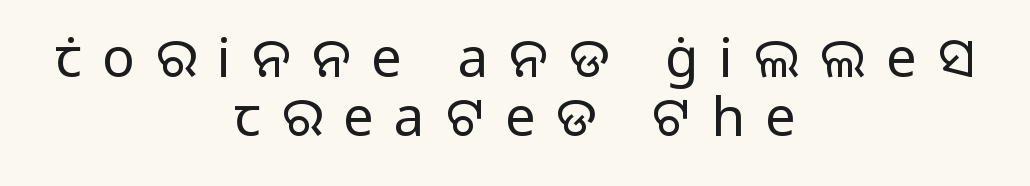
Q: Is the text bold? A: No.
Q: Is the text italic (slanted)? A: No, it is upright.
Q: Is the typeface a serif or a sans-serif typeface? A: Sans-serif.
Q: Is the text underlined? A: No.
Q: How is the paragraph aligned? A: Centered.
Q: Is the spacing between letters normal or unusually wide? A: Unusually wide.
Q: Is the spacing between lines tight, normal or loose? A: Tight.
Q: Width (condensed, normal, or wide)? A: Normal.
Q: Stroke contrast? A: Low.
Q: x-height? A: Medium.
Q: Monospaced? A: No.
